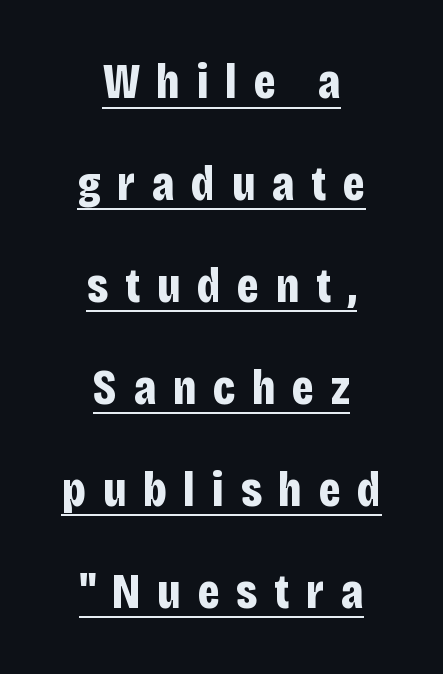
The line texture is sparse and dotted thanks to wide tracking. The letters advance in unequal steps, a hallmark of proportional type. No italicization has been applied; the sample stays upright. Short and long lines alike share a common midpoint. Summary of weight: heavy, a full bold.
